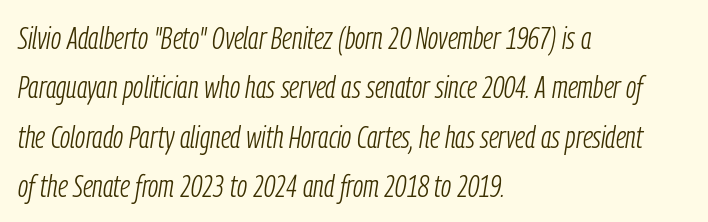
The image shows 31 px light, condensed type, italic (leaning right); set left-aligned, normal line spacing (1.59x), normal letter spacing, not underlined; low stroke contrast and a medium x-height.
